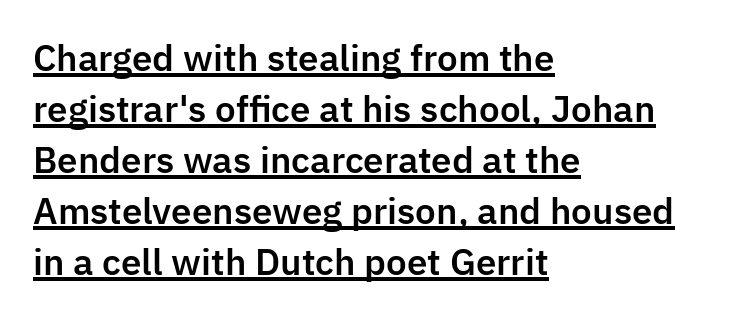
You could call the tracking neutral — neither tight nor loose. Students, observe the line beneath the letters — that is underlining. Line beginnings align vertically; line endings do not. If you drew a line through each stem, it would be perfectly vertical. Is this a fixed-width face? No — the glyphs have proportional, varying widths. Leading: standard.
